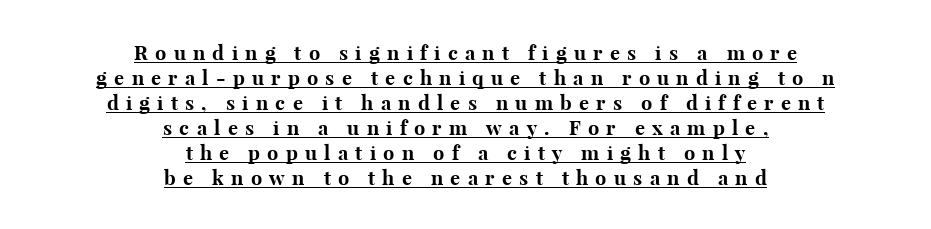
The image shows 20 px bold type, upright; set centered, normal line spacing (1.25x), unusually wide letter spacing (+0.36 em), underlined.
